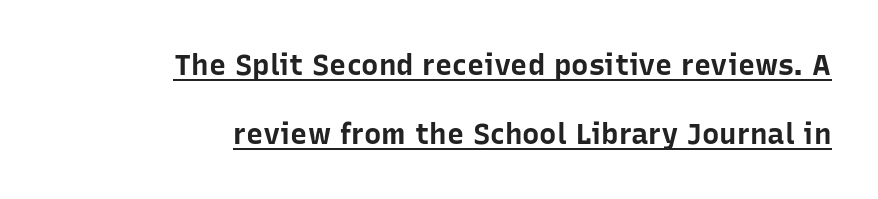
Q: Is the text bold? A: Yes.
Q: Is the text italic (slanted)? A: No, it is upright.
Q: Is the typeface a serif or a sans-serif typeface? A: Sans-serif.
Q: Is the text underlined? A: Yes.
Q: How is the paragraph aligned? A: Right-aligned.
Q: Is the spacing between letters normal or unusually wide? A: Normal.
Q: Is the spacing between lines tight, normal or loose? A: Loose.
Q: Width (condensed, normal, or wide)? A: Normal.
Q: Stroke contrast? A: Low.
Q: x-height? A: Medium.
Q: Monospaced? A: No.
